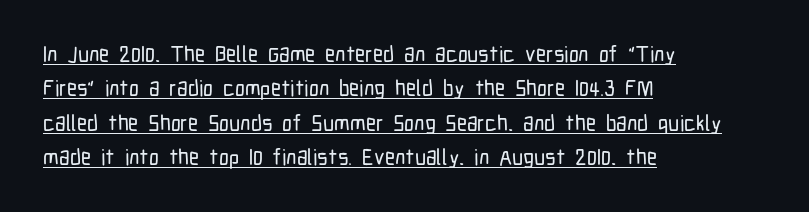
{"italic": "no", "underline": "yes", "align": "left", "line_spacing": "normal", "line_spacing_ratio": 1.56, "letter_spacing": "normal", "letter_spacing_em": 0.0, "glyph_px": 22}
